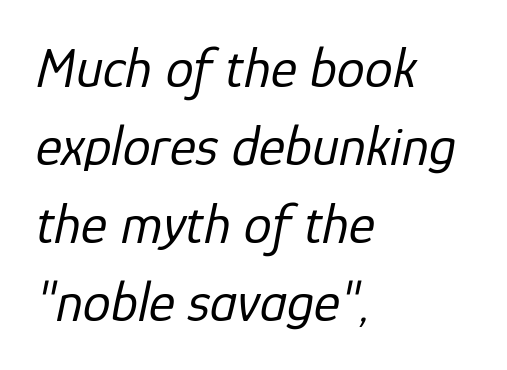
{"italic": "yes", "lean": "right", "slant_degrees": 12, "bold": "no", "weight": "regular", "width": "normal", "stroke_contrast": "low", "x_height": "medium", "monospaced": "no", "underline": "no", "align": "left", "line_spacing": "normal", "line_spacing_ratio": 1.39, "letter_spacing": "normal", "letter_spacing_em": 0.0, "glyph_px": 56}
